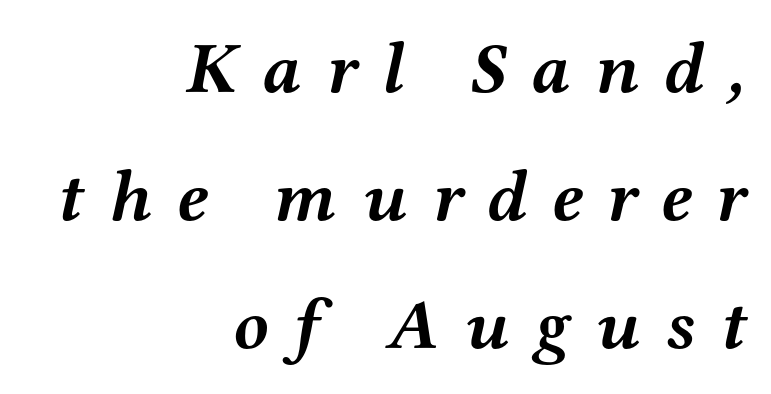
The image shows 72 px semibold, wide serif type, italic (leaning right); set right-aligned, line spacing 1.78x, unusually wide letter spacing (+0.34 em), not underlined; medium stroke contrast and a medium x-height.
